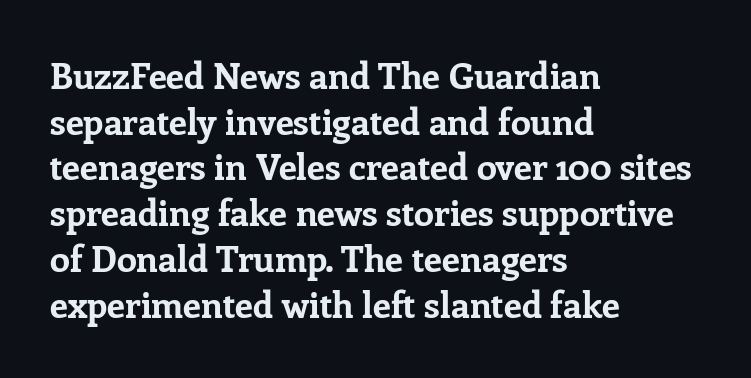
{"serif": "yes", "italic": "no", "bold": "yes", "weight": "bold", "width": "normal", "stroke_contrast": "low", "x_height": "medium", "monospaced": "no", "underline": "no", "align": "left", "line_spacing": "normal", "line_spacing_ratio": 1.27, "letter_spacing": "normal", "letter_spacing_em": 0.0, "glyph_px": 36}
